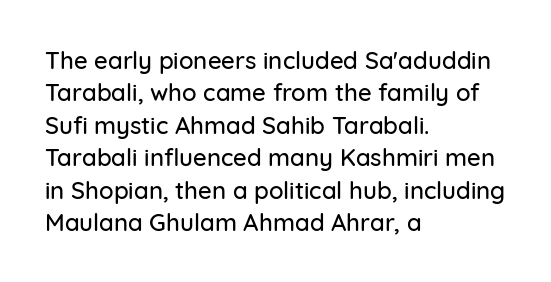
Glyph-to-glyph distance matches everyday printed text. Teacher's note: observe the even left margin — that is flush-left alignment. Type without underlining. This sample keeps an unexceptional amount of space between lines. This is roman type, the default non-slanted kind.
